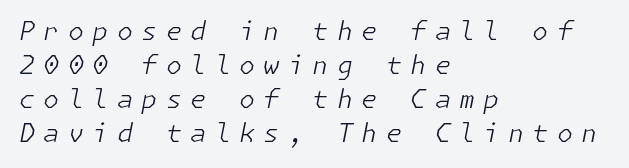
Q: Is the text bold? A: No.
Q: Is the text italic (slanted)? A: Yes, it leans right by about 11 degrees.
Q: Is the text underlined? A: No.
Q: How is the paragraph aligned? A: Left-aligned.
Q: Is the spacing between letters normal or unusually wide? A: Unusually wide.
Q: Is the spacing between lines tight, normal or loose? A: Normal.
